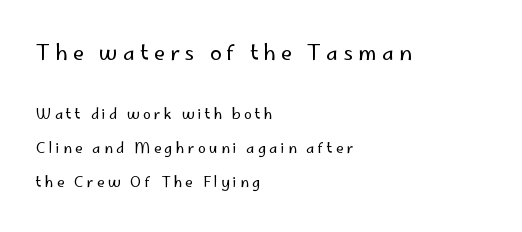
Summary of weight: not heavy and not bold. Which of the two is more prominent by size? The first, at the top. The passage shown has open, widely tracked lettering throughout. The typesetter chose a ragged-right arrangement here.
